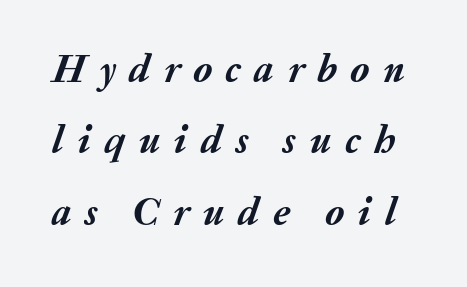
The gap between lines stays unmarked. Heft: maximum for text — a bold. The letterforms stand isolated, each surrounded by extra space. The font's italic variant was chosen for this text. Each letter keeps its own natural width here, so spacing adapts to shape.
